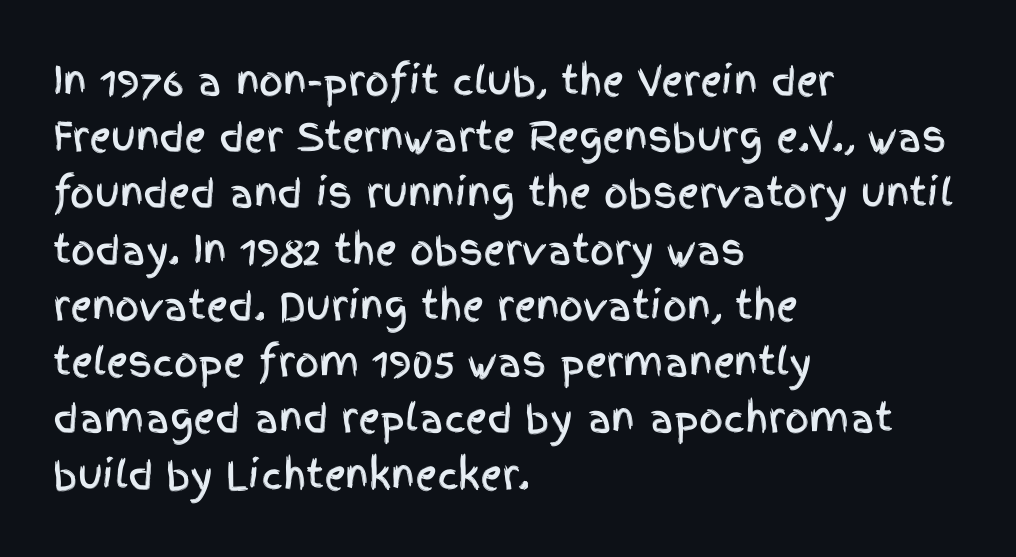
The image shows 38 px condensed sans-serif type, upright; set left-aligned, normal line spacing (1.48x), normal letter spacing, not underlined; a large x-height.
